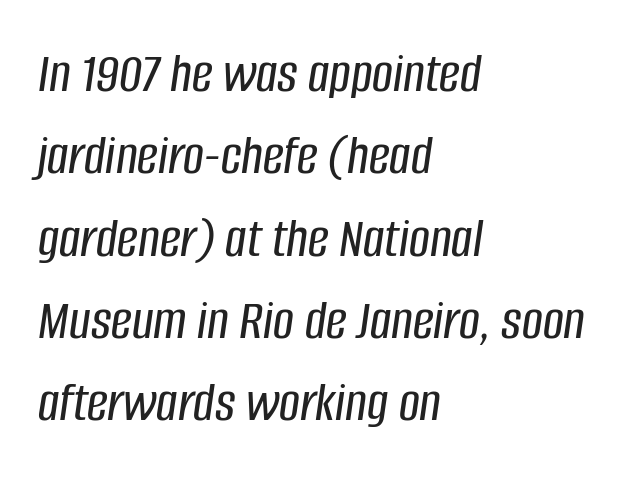
The image shows 58 px condensed type, italic (leaning right); set left-aligned, normal line spacing (1.42x), normal letter spacing, not underlined; low stroke contrast and a large x-height.
